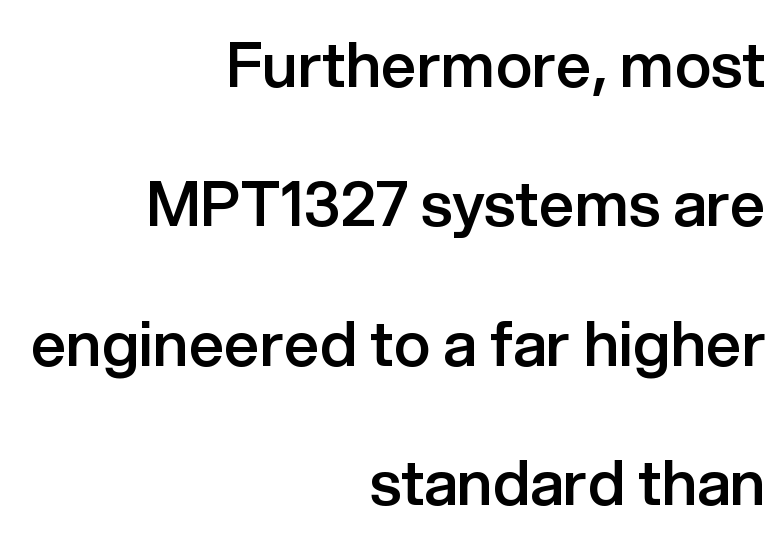
The image shows 62 px semibold sans-serif type, upright; set right-aligned, loose line spacing (2.25x), normal letter spacing, not underlined; low stroke contrast and a medium x-height.
